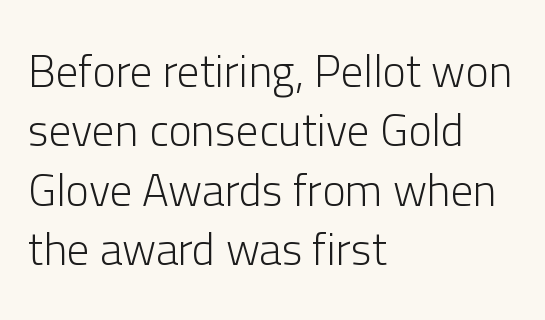
Q: Is the text bold? A: No.
Q: Is the text italic (slanted)? A: No, it is upright.
Q: Is the typeface a serif or a sans-serif typeface? A: Sans-serif.
Q: Is the text underlined? A: No.
Q: How is the paragraph aligned? A: Left-aligned.
Q: Is the spacing between letters normal or unusually wide? A: Normal.
Q: Is the spacing between lines tight, normal or loose? A: Normal.
Q: Width (condensed, normal, or wide)? A: Normal.
Q: Stroke contrast? A: Low.
Q: x-height? A: Medium.
Q: Monospaced? A: No.
